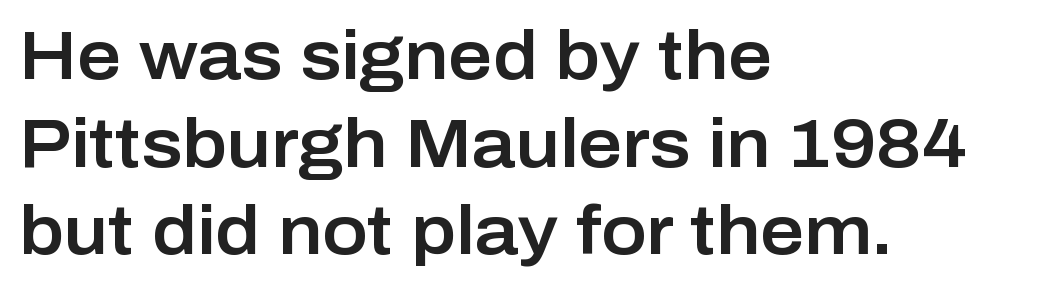
The passage shown is typeset with a sans-serif family. Glance below the letters and you will spot only blank space. The lettering stays uniformly vertical, giving the passage a roman look. The rendering uses natural spacing where letterforms have individual widths. Horizontal alignment here is leftward, the default for most running prose.
